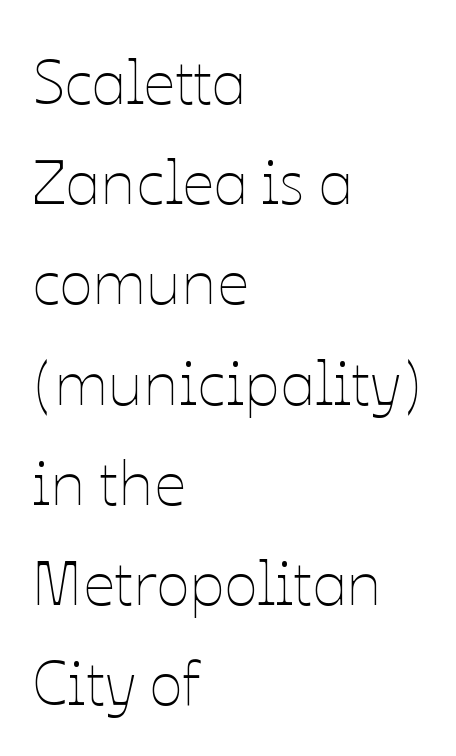
Q: Is the text bold? A: No.
Q: Is the text italic (slanted)? A: No, it is upright.
Q: Is the text underlined? A: No.
Q: How is the paragraph aligned? A: Left-aligned.
Q: Is the spacing between letters normal or unusually wide? A: Normal.
Q: Is the spacing between lines tight, normal or loose? A: Normal.
Q: Width (condensed, normal, or wide)? A: Normal.
Q: Stroke contrast? A: Low.
Q: x-height? A: Medium.
Q: Monospaced? A: No.
